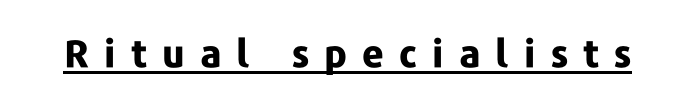
The letterforms stand isolated, each surrounded by extra space. The rendering uses natural spacing where letterforms have individual widths. The font family rendered here belongs to the sans-serif group. Caption: lettering with a line underneath. Vertical strokes here are truly vertical. Bold? Absolutely — the strokes are thick and heavy.
